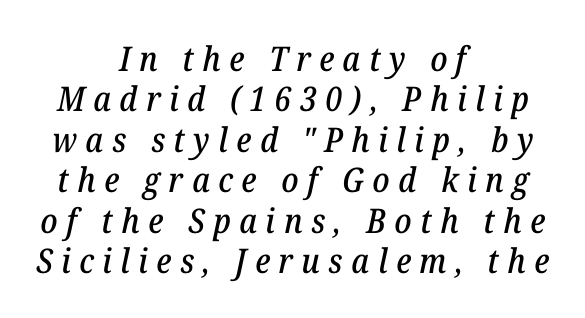
Q: Is the text italic (slanted)? A: Yes, it leans right by about 12 degrees.
Q: Is the typeface a serif or a sans-serif typeface? A: Serif.
Q: Is the text underlined? A: No.
Q: How is the paragraph aligned? A: Centered.
Q: Is the spacing between letters normal or unusually wide? A: Unusually wide.
Q: Width (condensed, normal, or wide)? A: Normal.
Q: Stroke contrast? A: Low.
Q: x-height? A: Medium.
Q: Monospaced? A: No.
